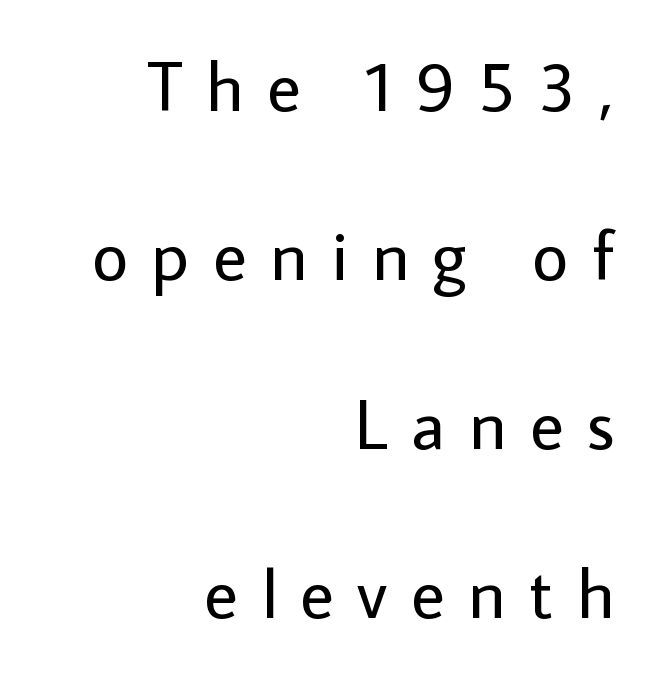
This is the regular roman posture of the typeface. Tracking value appears strongly positive — letters spread wide. Anything drawn beneath the words? Only blank space. This is not heavy type; no bold has been used.
